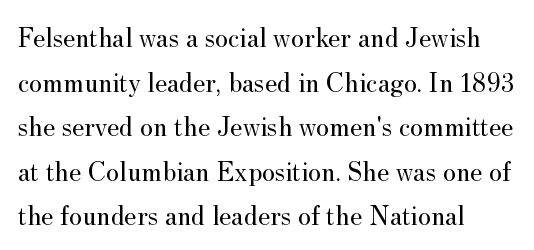
{"serif": "yes", "italic": "no", "bold": "no", "weight": "regular", "width": "normal", "stroke_contrast": "medium", "x_height": "small", "monospaced": "no", "underline": "no", "align": "left", "line_spacing": "normal", "line_spacing_ratio": 1.59, "letter_spacing": "normal", "letter_spacing_em": 0.0, "glyph_px": 28}
